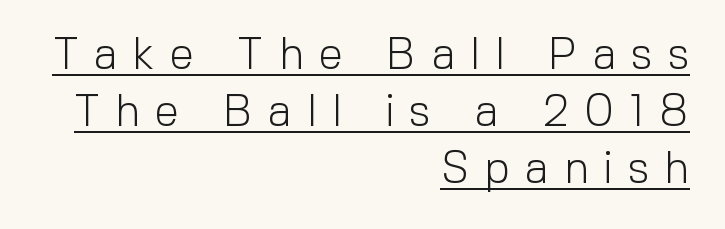
Summary of weight: not heavy and not bold. Designer's note — italics off, roman on. Each word looks stretched out because of the extra space between its letters. Look at the bottom of the vertical strokes: they stop flat, with no serifs. Varying glyph widths throughout — classic text-font behaviour. Horizontal alignment here is rightward, an uncommon choice for prose.
